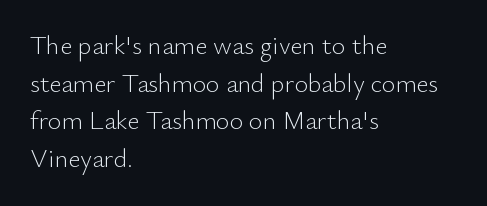
Q: Is the text bold? A: No.
Q: Is the text italic (slanted)? A: No, it is upright.
Q: Is the text underlined? A: No.
Q: How is the paragraph aligned? A: Left-aligned.
Q: Is the spacing between letters normal or unusually wide? A: Normal.
Q: Is the spacing between lines tight, normal or loose? A: Normal.
